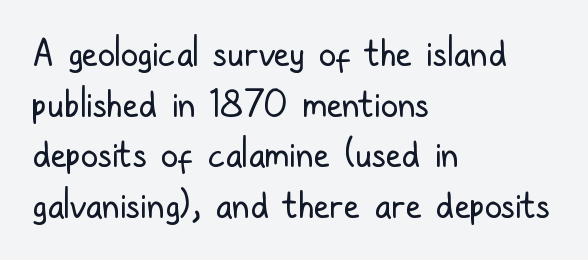
The image shows 35 px regular-weight, condensed sans-serif type, upright; set left-aligned, normal line spacing (1.45x), normal letter spacing, not underlined; low stroke contrast and a medium x-height.
